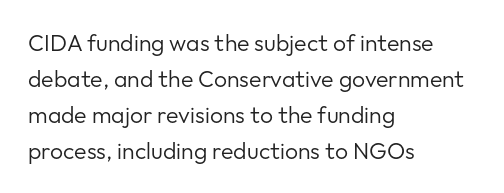
The foot of each line stays bare and open. It's the straight-up-and-down kind of type. The gaps between neighbouring characters are ordinary and unremarkable. A normal amount of white space separates one row of letters from the next. Typeset ragged right — the left edge is the straight one. Is the stroke heavy? The answer is a plain regular-or-lighter.
